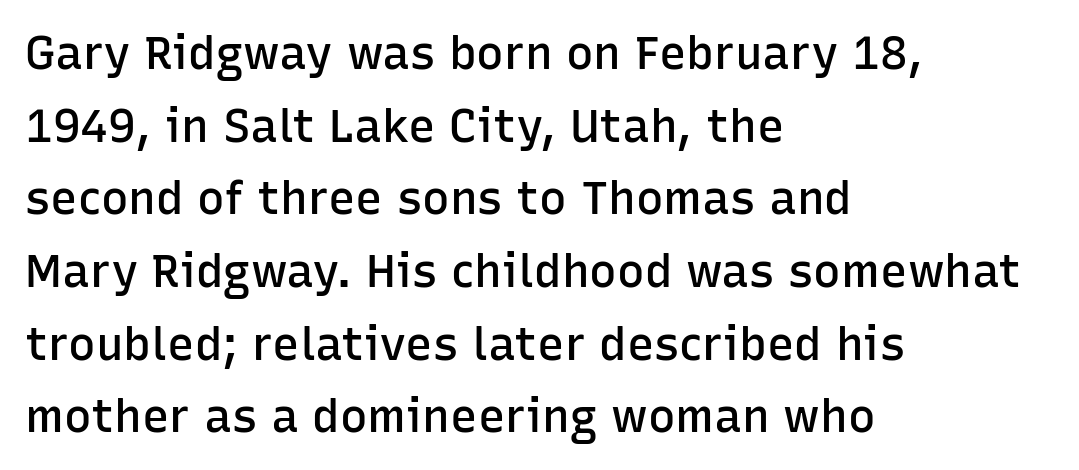
Q: Is the text bold? A: Semi-bold.
Q: Is the text italic (slanted)? A: No, it is upright.
Q: Is the typeface a serif or a sans-serif typeface? A: Sans-serif.
Q: Is the text underlined? A: No.
Q: How is the paragraph aligned? A: Left-aligned.
Q: Is the spacing between letters normal or unusually wide? A: Normal.
Q: Is the spacing between lines tight, normal or loose? A: Normal.
Q: Width (condensed, normal, or wide)? A: Normal.
Q: Stroke contrast? A: Low.
Q: x-height? A: Medium.
Q: Monospaced? A: No.
